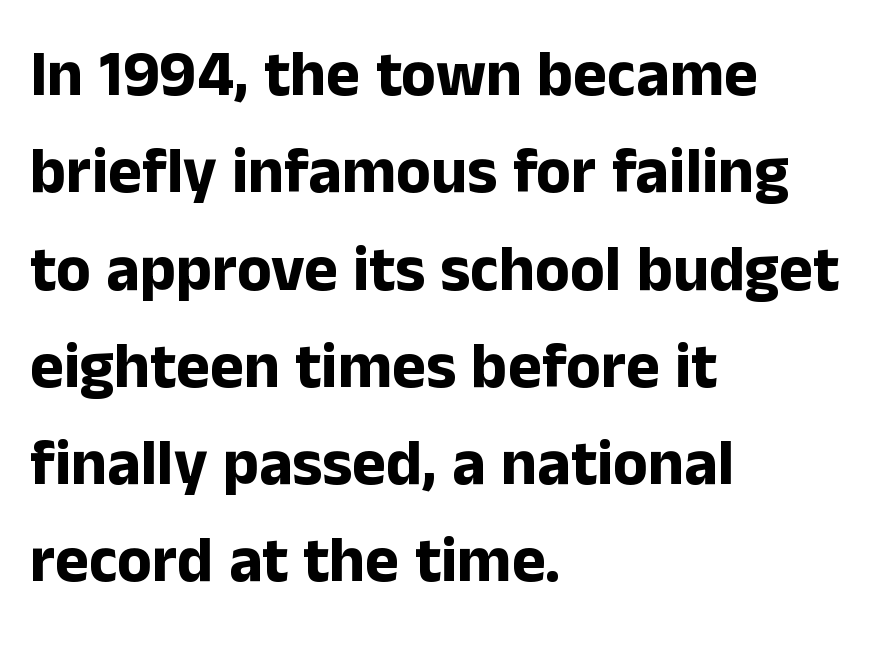
{"serif": "no", "italic": "no", "bold": "yes", "weight": "bold", "width": "normal", "stroke_contrast": "low", "x_height": "medium", "monospaced": "no", "underline": "no", "align": "left", "line_spacing": "normal", "line_spacing_ratio": 1.52, "letter_spacing": "normal", "letter_spacing_em": 0.0, "glyph_px": 64}
